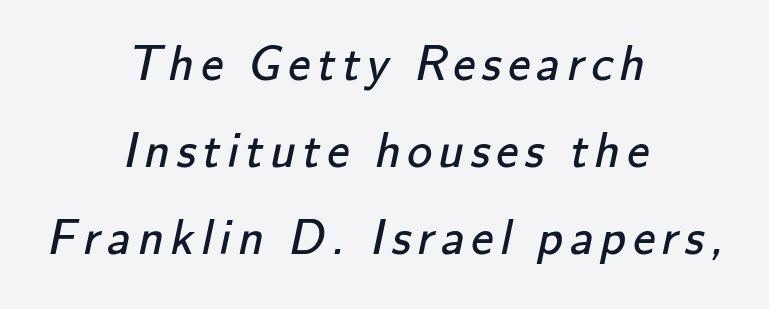
Q: Is the text bold? A: No.
Q: Is the typeface a serif or a sans-serif typeface? A: Sans-serif.
Q: Is the text underlined? A: No.
Q: How is the paragraph aligned? A: Centered.
Q: Width (condensed, normal, or wide)? A: Normal.
Q: Stroke contrast? A: Low.
Q: x-height? A: Small.
Q: Monospaced? A: No.
